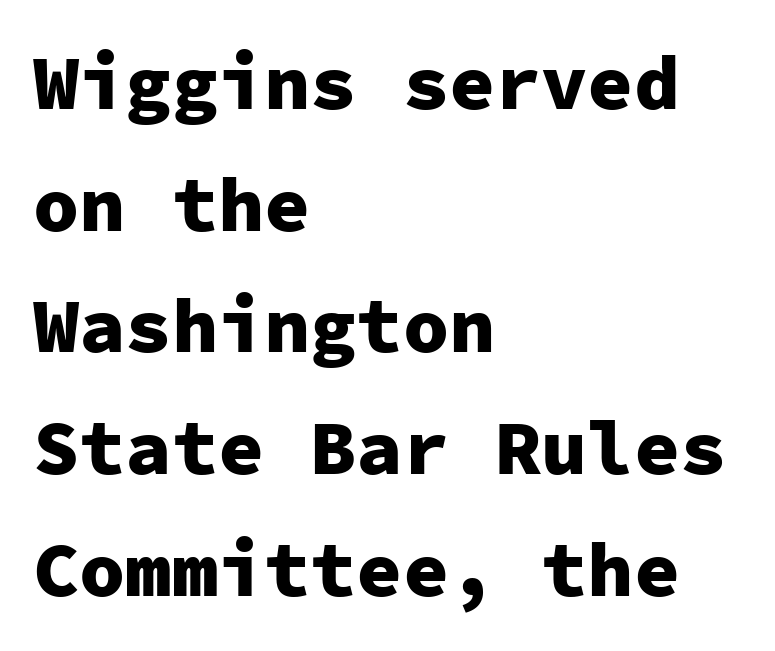
The image shows 77 px heavy sans-serif type, upright, monospaced; set left-aligned, normal line spacing (1.58x), normal letter spacing, not underlined; low stroke contrast and a medium x-height.
